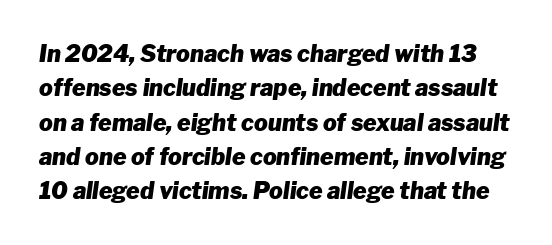
This rendering leaves character spacing at its baseline value. The glyphs are unaccompanied by any horizontal stroke below them. Does the weight exceed regular? Yes, all the way to bold. Quick note: interline space is typical. In terms of posture, this sample is oblique.
